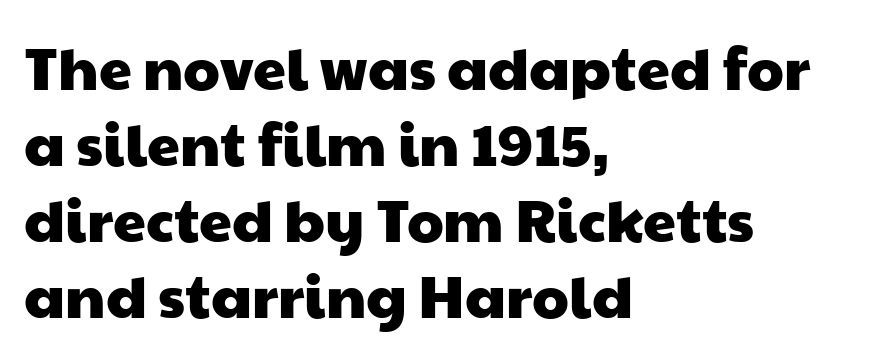
Are there feet on the stems? There aren't — it's a sans. The setting favours the left margin, as ordinary paragraphs usually do. Summary of vertical rhythm: regular, with standard interline spacing. A typesetter would call this zero additional tracking.
